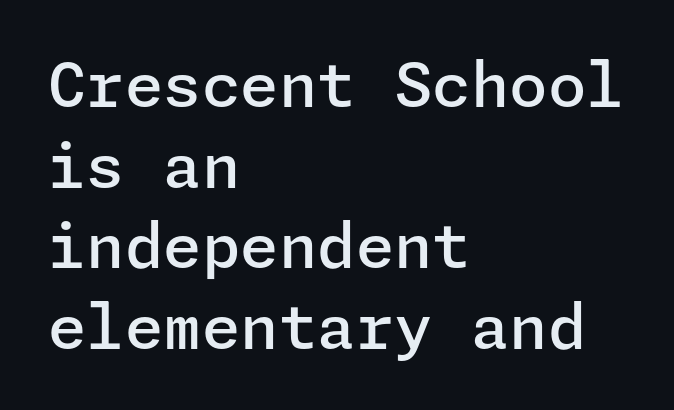
Q: Is the text bold? A: Semi-bold.
Q: Is the text italic (slanted)? A: No, it is upright.
Q: Is the typeface a serif or a sans-serif typeface? A: Sans-serif.
Q: Is the text underlined? A: No.
Q: How is the paragraph aligned? A: Left-aligned.
Q: Is the spacing between letters normal or unusually wide? A: Normal.
Q: Is the spacing between lines tight, normal or loose? A: Normal.
Q: Width (condensed, normal, or wide)? A: Normal.
Q: Stroke contrast? A: Low.
Q: x-height? A: Medium.
